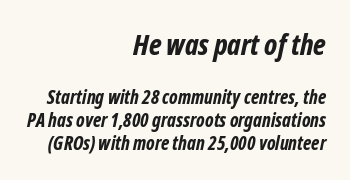
The image shows 29 px bold, condensed sans-serif type; set right-aligned, line spacing 1.22x, normal letter spacing, not underlined; the first (top) block is 1.53x larger; low stroke contrast and a medium x-height.
